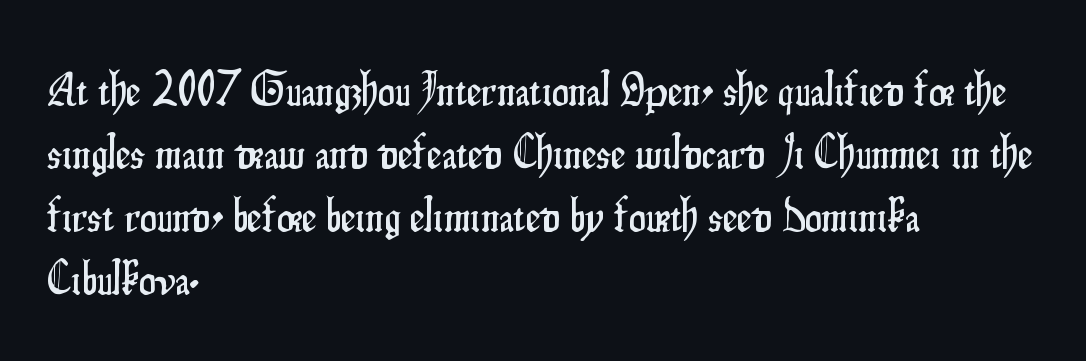
Q: Is the text italic (slanted)? A: No, it is upright.
Q: Is the typeface a serif or a sans-serif typeface? A: Sans-serif.
Q: Is the text underlined? A: No.
Q: How is the paragraph aligned? A: Left-aligned.
Q: Is the spacing between letters normal or unusually wide? A: Normal.
Q: Is the spacing between lines tight, normal or loose? A: Normal.
Q: Width (condensed, normal, or wide)? A: Condensed.
Q: Stroke contrast? A: Low.
Q: x-height? A: Small.
Q: Monospaced? A: No.
